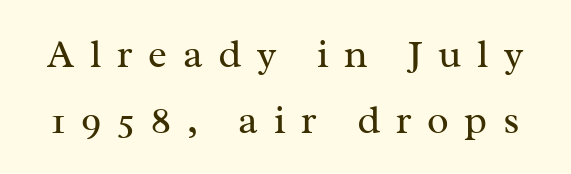
{"serif": "yes", "italic": "no", "bold": "no", "weight": "regular", "width": "normal", "stroke_contrast": "medium", "x_height": "medium", "monospaced": "no", "underline": "no", "line_spacing": "normal", "line_spacing_ratio": 1.65, "letter_spacing": "wide", "letter_spacing_em": 0.39, "glyph_px": 40}
